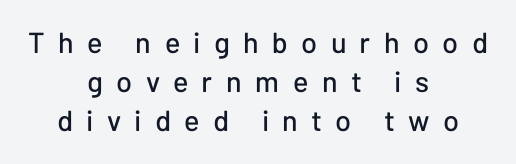
{"serif": "no", "italic": "no", "width": "normal", "stroke_contrast": "low", "x_height": "medium", "monospaced": "no", "underline": "no", "align": "center", "line_spacing": "normal", "line_spacing_ratio": 1.34, "letter_spacing": "wide", "letter_spacing_em": 0.46, "glyph_px": 29}
